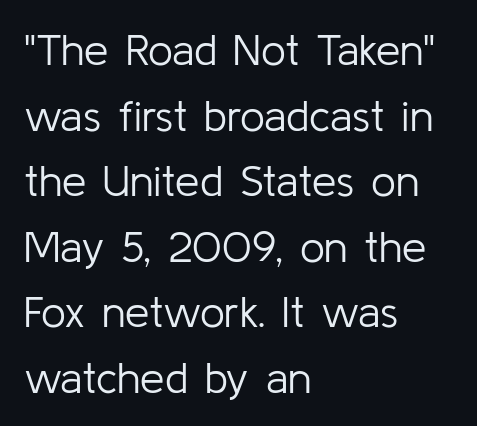
Q: Is the text bold? A: No.
Q: Is the text italic (slanted)? A: No, it is upright.
Q: Is the typeface a serif or a sans-serif typeface? A: Sans-serif.
Q: Is the text underlined? A: No.
Q: How is the paragraph aligned? A: Left-aligned.
Q: Is the spacing between letters normal or unusually wide? A: Normal.
Q: Is the spacing between lines tight, normal or loose? A: Normal.
Q: Width (condensed, normal, or wide)? A: Normal.
Q: Stroke contrast? A: Low.
Q: x-height? A: Medium.
Q: Monospaced? A: No.
